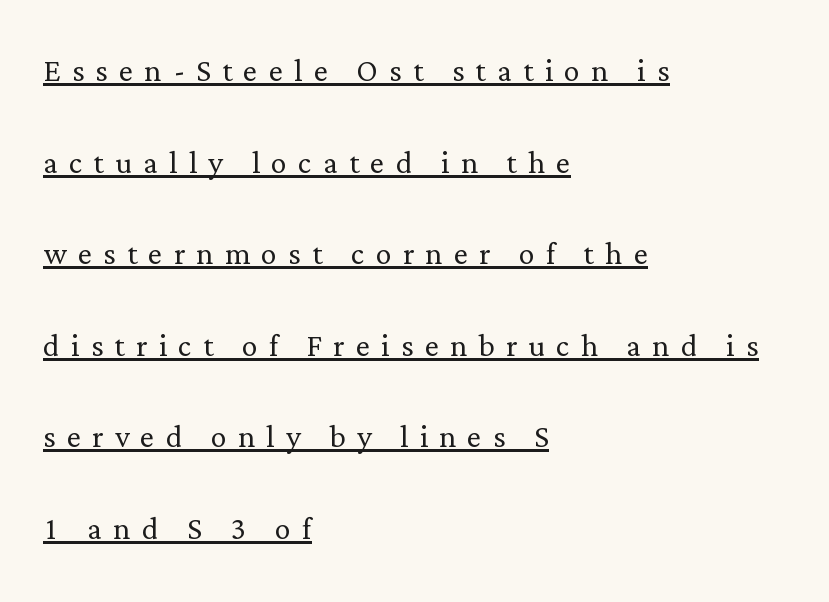
Has an underline been added? It has. Think of a printed novel: that variable character pitch is what you see here. What stands out about the letter spacing? Its width — letters are far apart. Compared with a centered layout, this one pins lines to the left instead.
